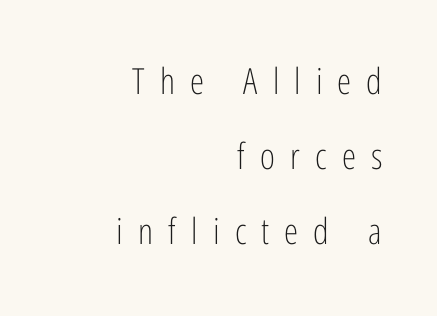
The image shows 36 px light, condensed sans-serif type, upright; set right-aligned, loose line spacing (2.08x), unusually wide letter spacing (+0.42 em), not underlined; low stroke contrast and a medium x-height.
